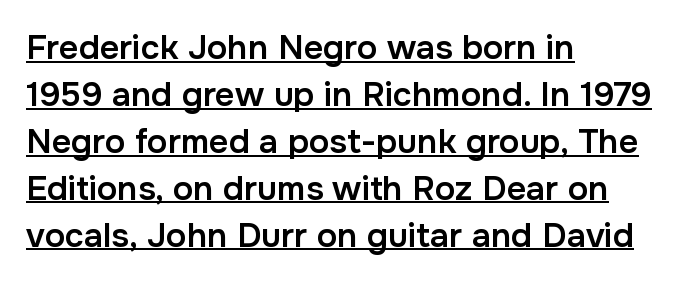
The image shows 34 px semibold sans-serif type, upright; set left-aligned, normal line spacing (1.38x), normal letter spacing, underlined; low stroke contrast and a medium x-height.
